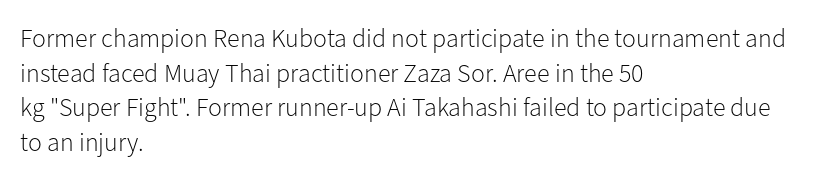
The image shows 26 px text type, upright; set left-aligned, normal line spacing (1.33x), normal letter spacing, not underlined.
